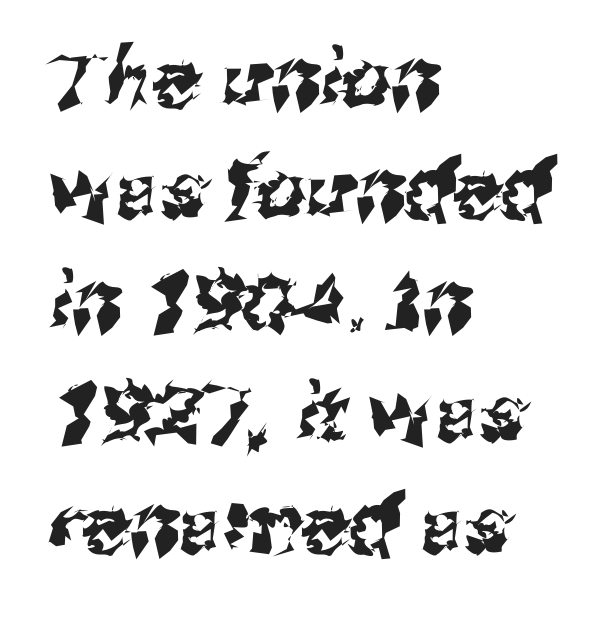
The image shows 79 px sans-serif type; set left-aligned, normal line spacing (1.41x), normal letter spacing, not underlined; medium stroke contrast and a medium x-height.
